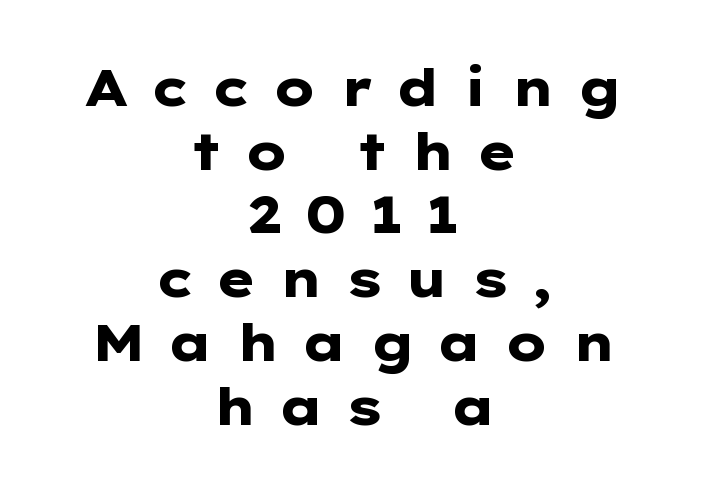
{"serif": "no", "italic": "no", "bold": "yes", "weight": "heavy", "width": "wide", "stroke_contrast": "low", "x_height": "medium", "monospaced": "no", "underline": "no", "align": "center", "line_spacing": "normal", "line_spacing_ratio": 1.25, "letter_spacing": "wide", "letter_spacing_em": 0.42, "glyph_px": 51}
